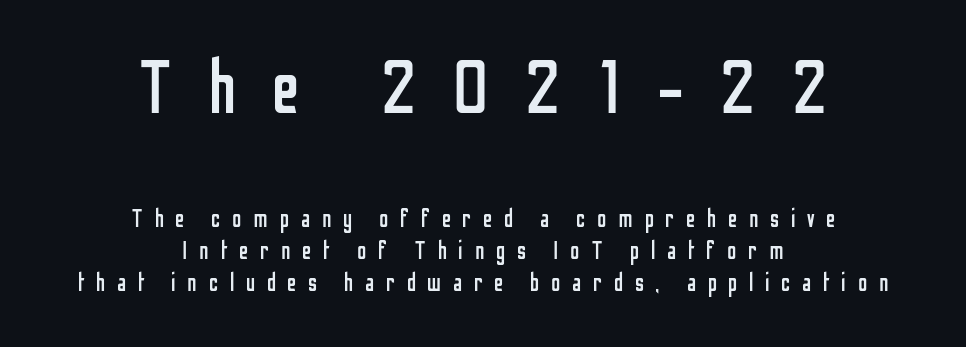
Q: Is the text bold? A: No.
Q: Is the text italic (slanted)? A: No, it is upright.
Q: Is the typeface a serif or a sans-serif typeface? A: Sans-serif.
Q: Is the text underlined? A: No.
Q: How is the paragraph aligned? A: Centered.
Q: Is the spacing between letters normal or unusually wide? A: Unusually wide.
Q: Is the spacing between lines tight, normal or loose? A: Normal.
Q: Which block of text is set in a larger size, the first (top) or the second (bottom)? A: The first (top) one.
Q: Width (condensed, normal, or wide)? A: Condensed.
Q: Stroke contrast? A: Low.
Q: x-height? A: Medium.
Q: Monospaced? A: No.
